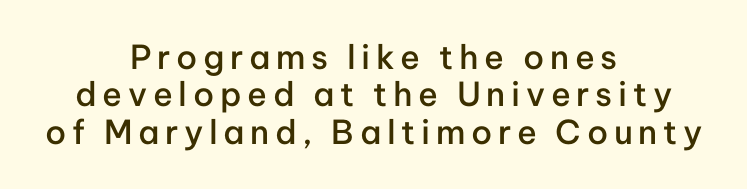
The image shows 33 px semibold sans-serif type, upright; set centered, tight line spacing (1.13x), not underlined; low stroke contrast and a medium x-height.
